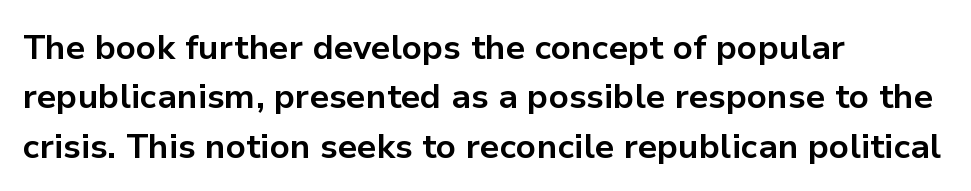
Q: Is the text bold? A: Yes.
Q: Is the text italic (slanted)? A: No, it is upright.
Q: Is the typeface a serif or a sans-serif typeface? A: Sans-serif.
Q: Is the text underlined? A: No.
Q: How is the paragraph aligned? A: Left-aligned.
Q: Is the spacing between letters normal or unusually wide? A: Normal.
Q: Is the spacing between lines tight, normal or loose? A: Normal.
Q: Width (condensed, normal, or wide)? A: Normal.
Q: Stroke contrast? A: Low.
Q: x-height? A: Medium.
Q: Monospaced? A: No.
